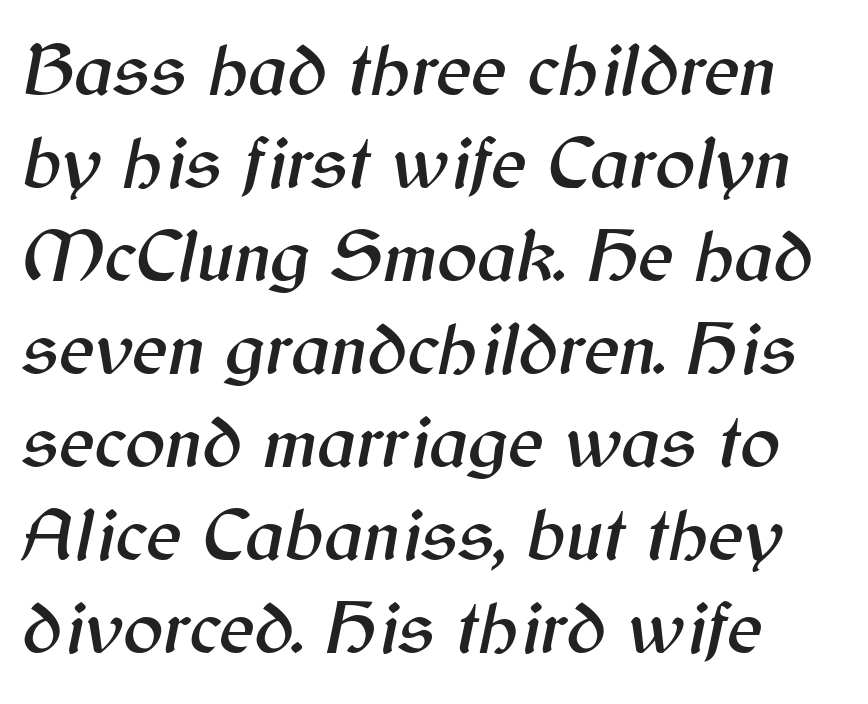
{"italic": "yes", "lean": "right", "slant_degrees": 12, "width": "normal", "stroke_contrast": "medium", "x_height": "medium", "monospaced": "no", "underline": "no", "align": "left", "line_spacing_ratio": 1.24, "letter_spacing": "normal", "letter_spacing_em": 0.0, "glyph_px": 75}
